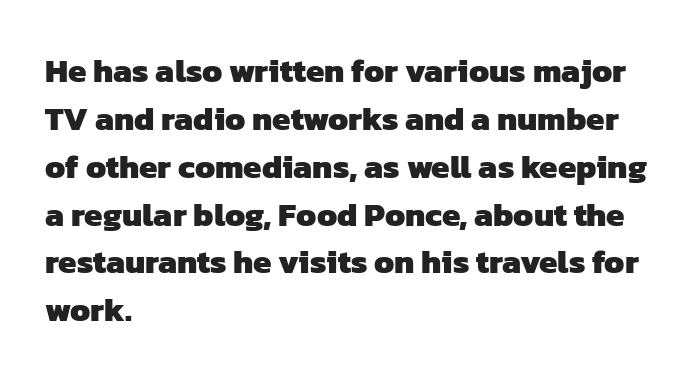
{"serif": "no", "bold": "yes", "weight": "heavy", "width": "normal", "stroke_contrast": "low", "x_height": "medium", "monospaced": "no", "underline": "no", "align": "left", "line_spacing": "normal", "line_spacing_ratio": 1.45, "letter_spacing": "normal", "letter_spacing_em": 0.0, "glyph_px": 33}
